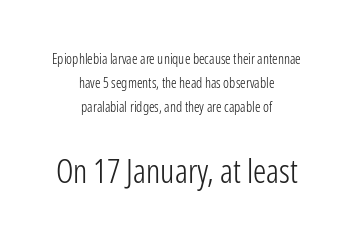
Do the characters align in a grid? No, the font is proportional. Honestly, there is no underline to notice here at all. A centered setting, common on invitations and titles, is used for this passage. This sample uses an upright cut, with every glyph sitting square on the baseline.
